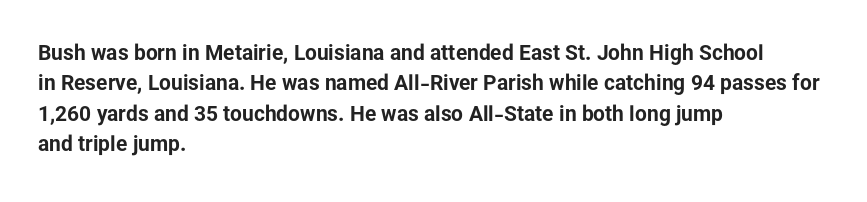
Q: Is the text bold? A: Yes.
Q: Is the text italic (slanted)? A: No, it is upright.
Q: Is the text underlined? A: No.
Q: How is the paragraph aligned? A: Left-aligned.
Q: Is the spacing between letters normal or unusually wide? A: Normal.
Q: Is the spacing between lines tight, normal or loose? A: Normal.
